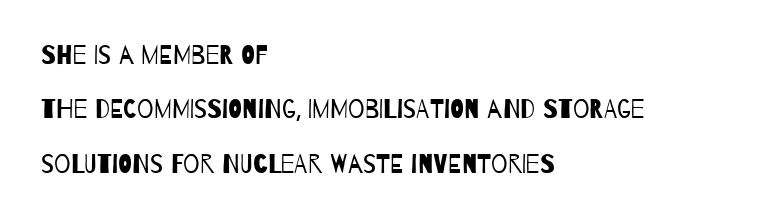
{"bold": "no", "underline": "no", "align": "left", "line_spacing": "loose", "line_spacing_ratio": 2.09, "letter_spacing": "normal", "letter_spacing_em": 0.0, "glyph_px": 26}
